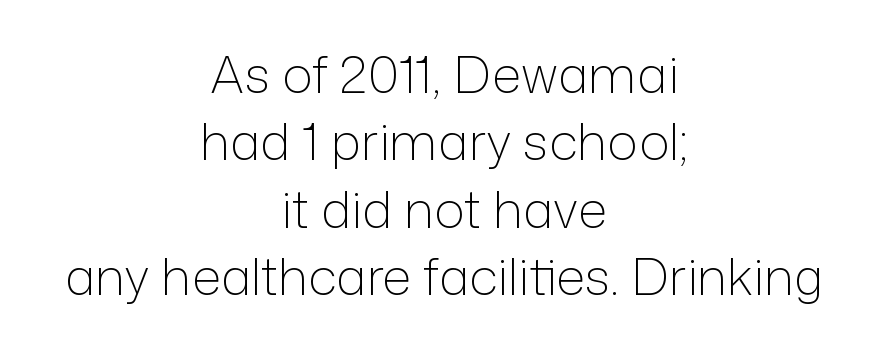
Unlike a traditional serif, this face leaves its strokes unadorned. No letter is thick-stroked: the sample isn't bold. The leading is moderate, giving the passage an even texture. Ordinary non-slanted type is in use. Descender tails drop into unmarked territory. This rendering uses center alignment, leaving both contours irregular but symmetric.
